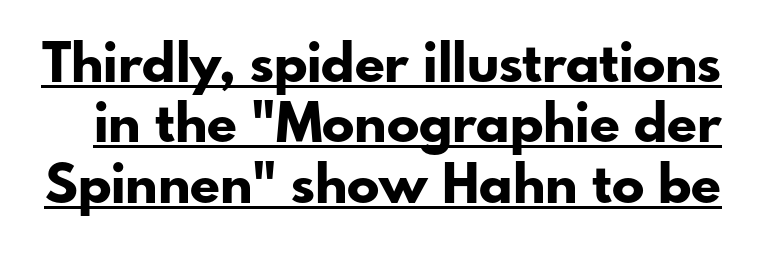
{"serif": "no", "italic": "no", "bold": "yes", "weight": "bold", "width": "normal", "stroke_contrast": "low", "x_height": "small", "monospaced": "no", "underline": "yes", "line_spacing": "tight", "line_spacing_ratio": 1.12, "letter_spacing": "normal", "letter_spacing_em": 0.0, "glyph_px": 54}
